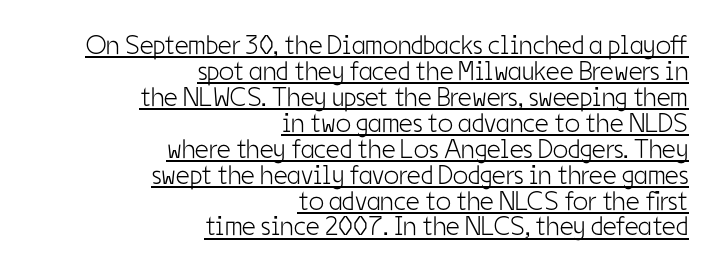
Q: Is the text bold? A: No.
Q: Is the text italic (slanted)? A: No, it is upright.
Q: Is the text underlined? A: Yes.
Q: How is the paragraph aligned? A: Right-aligned.
Q: Is the spacing between letters normal or unusually wide? A: Normal.
Q: Is the spacing between lines tight, normal or loose? A: Tight.
